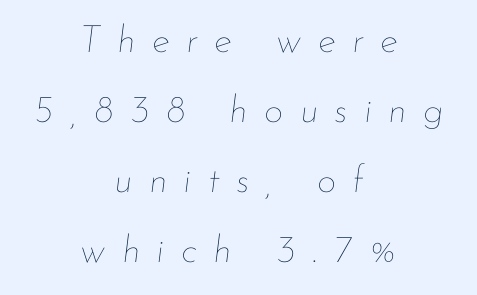
Q: Is the text bold? A: No.
Q: Is the text italic (slanted)? A: Yes, it leans right by about 7 degrees.
Q: Is the text underlined? A: No.
Q: How is the paragraph aligned? A: Centered.
Q: Is the spacing between letters normal or unusually wide? A: Unusually wide.
Q: Width (condensed, normal, or wide)? A: Normal.
Q: Stroke contrast? A: Low.
Q: x-height? A: Small.
Q: Monospaced? A: No.
